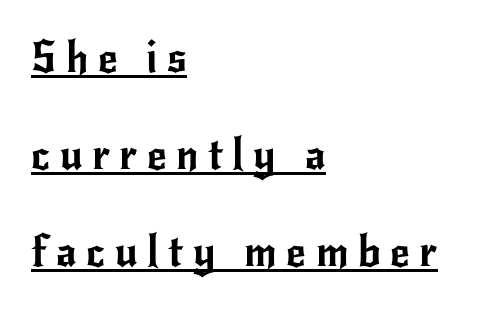
The image shows 43 px sans-serif type, upright; set left-aligned, loose line spacing (2.26x), unusually wide letter spacing (+0.22 em), underlined; low stroke contrast and a small x-height.
